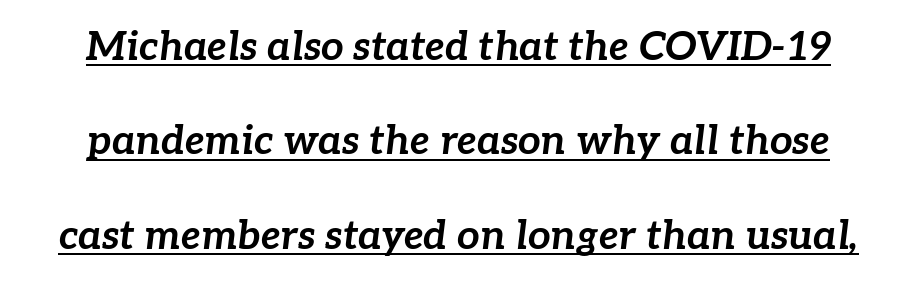
The image shows 40 px bold type, italic (leaning right); set loose line spacing (2.36x), normal letter spacing, underlined; low stroke contrast and a medium x-height.
